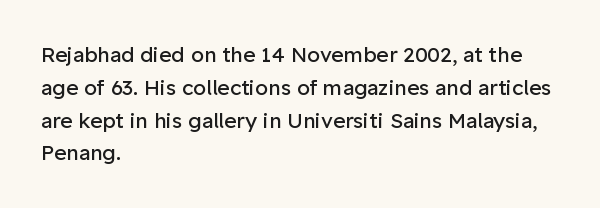
The image shows 21 px text type, upright; set left-aligned, normal line spacing (1.56x), normal letter spacing, not underlined.
